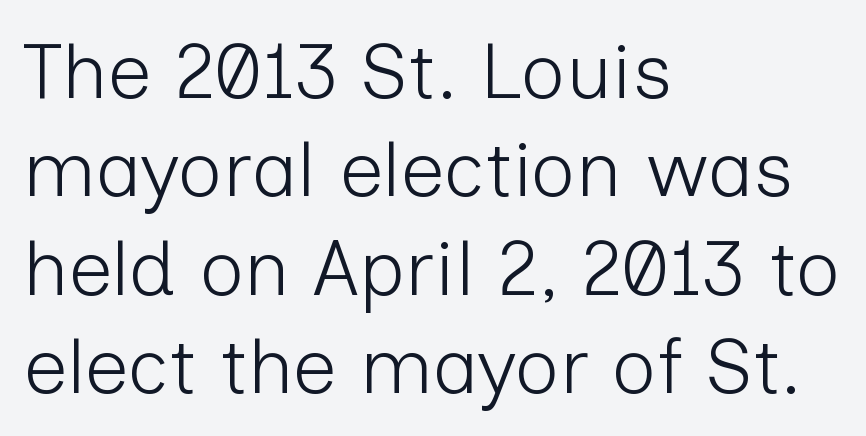
Q: Is the text bold? A: No.
Q: Is the text italic (slanted)? A: No, it is upright.
Q: Is the typeface a serif or a sans-serif typeface? A: Sans-serif.
Q: Is the text underlined? A: No.
Q: How is the paragraph aligned? A: Left-aligned.
Q: Is the spacing between letters normal or unusually wide? A: Normal.
Q: Is the spacing between lines tight, normal or loose? A: Normal.
Q: Width (condensed, normal, or wide)? A: Normal.
Q: Stroke contrast? A: Low.
Q: x-height? A: Medium.
Q: Monospaced? A: No.
